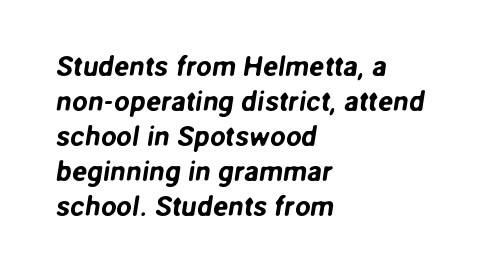
Q: Is the typeface a serif or a sans-serif typeface? A: Sans-serif.
Q: Is the text underlined? A: No.
Q: How is the paragraph aligned? A: Left-aligned.
Q: Is the spacing between letters normal or unusually wide? A: Normal.
Q: Is the spacing between lines tight, normal or loose? A: Normal.
Q: Width (condensed, normal, or wide)? A: Normal.
Q: Stroke contrast? A: Low.
Q: x-height? A: Medium.
Q: Monospaced? A: No.
